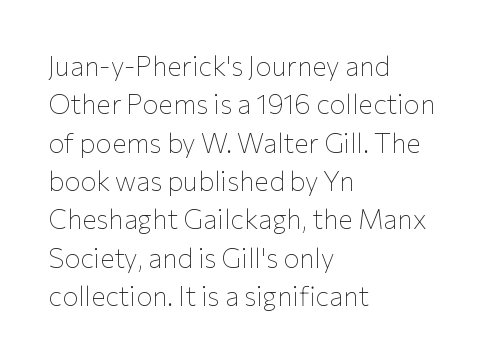
The image shows 27 px text type, upright; set left-aligned, normal line spacing (1.42x), normal letter spacing, not underlined.
